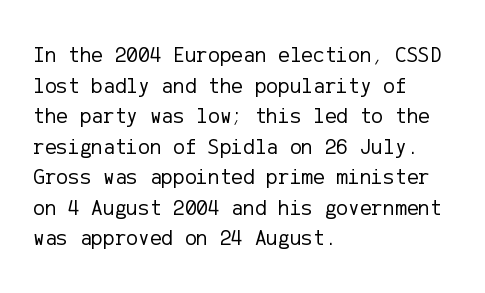
{"italic": "no", "bold": "no", "underline": "no", "align": "left", "line_spacing": "normal", "line_spacing_ratio": 1.39, "letter_spacing": "normal", "letter_spacing_em": 0.0, "glyph_px": 22}
